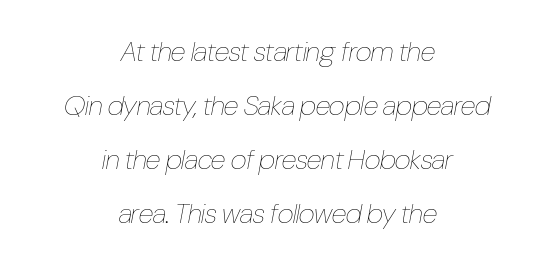
The image shows 28 px thin, condensed type, italic (leaning right); set centered, loose line spacing (1.93x), normal letter spacing, not underlined; low stroke contrast and a medium x-height.
